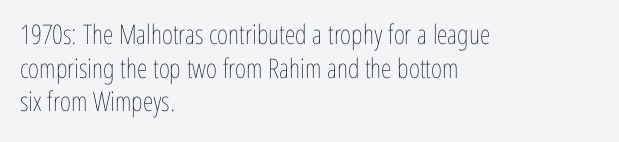
The image shows 27 px text type, upright; set left-aligned, normal line spacing (1.25x), normal letter spacing, not underlined.
